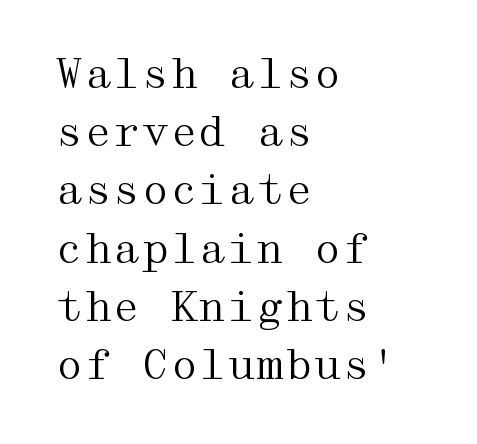
Q: Is the text bold? A: No.
Q: Is the text italic (slanted)? A: No, it is upright.
Q: Is the typeface a serif or a sans-serif typeface? A: Serif.
Q: Is the text underlined? A: No.
Q: How is the paragraph aligned? A: Left-aligned.
Q: Is the spacing between letters normal or unusually wide? A: Normal.
Q: Is the spacing between lines tight, normal or loose? A: Normal.
Q: Width (condensed, normal, or wide)? A: Wide.
Q: Stroke contrast? A: Medium.
Q: x-height? A: Medium.
